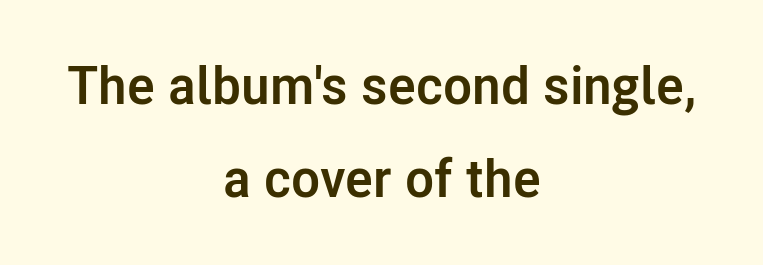
The image shows 53 px semibold sans-serif type, upright; set centered, line spacing 1.76x, normal letter spacing, not underlined; low stroke contrast and a medium x-height.
